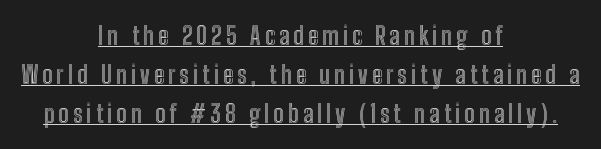
The image shows 25 px text type, upright; set centered, normal line spacing (1.56x), underlined.
